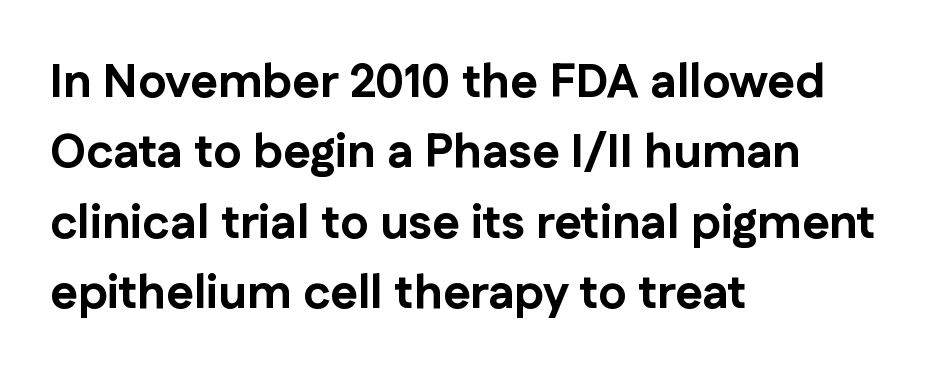
{"serif": "no", "italic": "no", "bold": "yes", "weight": "bold", "width": "normal", "stroke_contrast": "low", "x_height": "medium", "monospaced": "no", "underline": "no", "align": "left", "line_spacing": "normal", "line_spacing_ratio": 1.5, "letter_spacing": "normal", "letter_spacing_em": 0.0, "glyph_px": 47}
